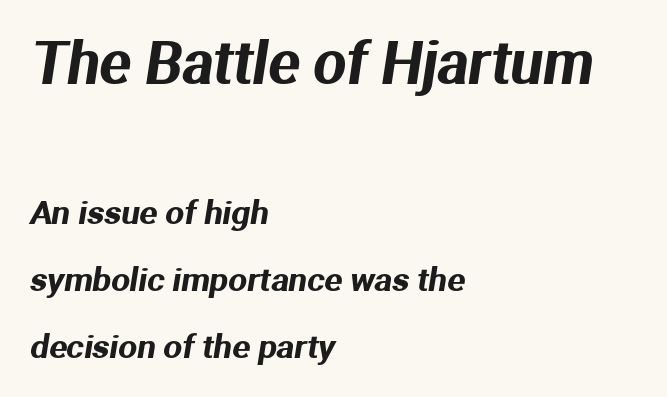
The image shows 58 px sans-serif type; set left-aligned, loose line spacing (2.03x), normal letter spacing, not underlined; the first (top) block is 1.76x larger; medium stroke contrast and a medium x-height.
